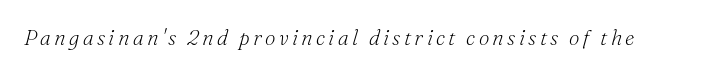
The image shows 21 px text type, italic (leaning right); set not underlined.
